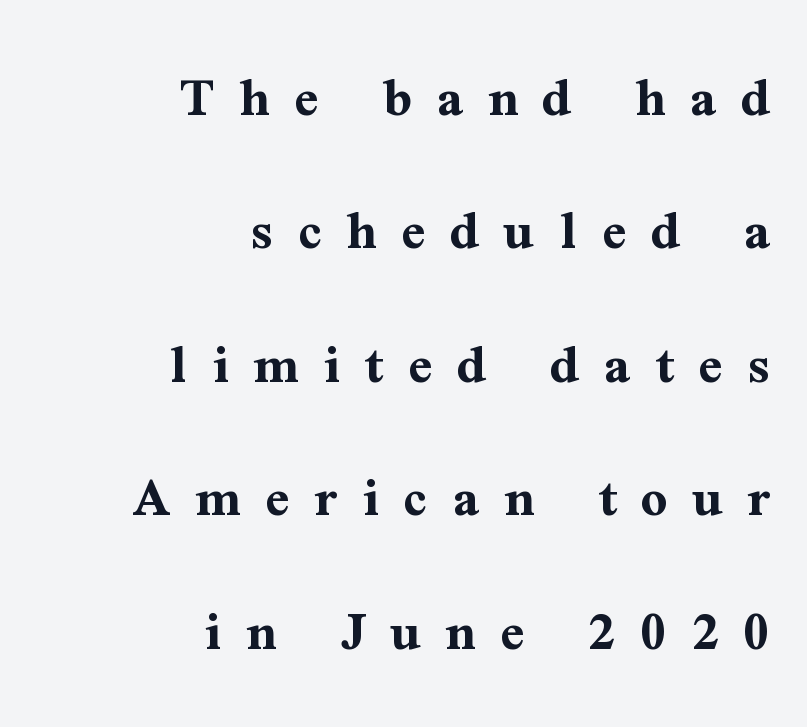
The image shows 58 px bold serif type, upright; set right-aligned, loose line spacing (2.3x), unusually wide letter spacing (+0.43 em), not underlined; medium stroke contrast and a medium x-height.
